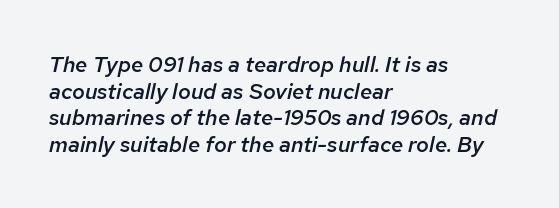
Plain, unruled lines of type. In terms of posture, this sample is oblique. Caption: semibold face, moderately heavy strokes. The face used here is rendered with its standard letterfit. The rag falls on the right side of this text block.
